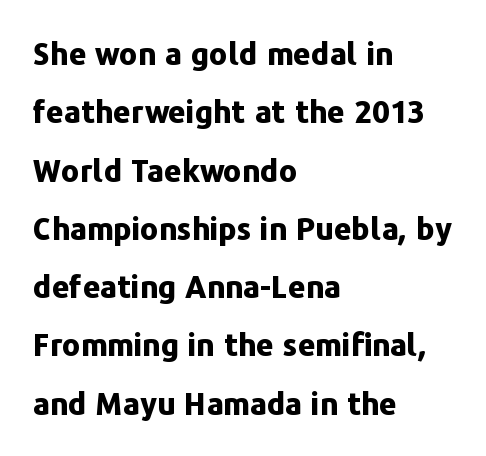
{"serif": "no", "italic": "no", "bold": "yes", "weight": "bold", "width": "normal", "stroke_contrast": "low", "x_height": "medium", "monospaced": "no", "underline": "no", "align": "left", "line_spacing_ratio": 1.88, "letter_spacing": "normal", "letter_spacing_em": 0.0, "glyph_px": 31}
